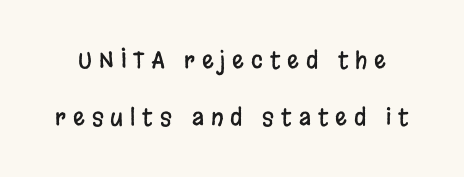
{"italic": "no", "underline": "no", "line_spacing": "loose", "line_spacing_ratio": 2.46, "letter_spacing": "wide", "letter_spacing_em": 0.3, "glyph_px": 23}
